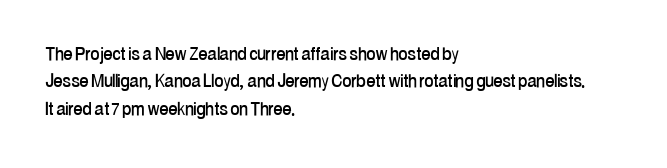
{"italic": "no", "underline": "no", "align": "left", "line_spacing_ratio": 1.24, "letter_spacing": "normal", "letter_spacing_em": 0.0, "glyph_px": 22}
